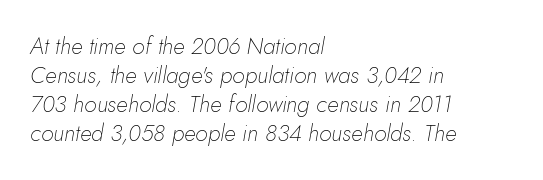
Q: Is the text bold? A: No.
Q: Is the text italic (slanted)? A: Yes, it leans right by about 10 degrees.
Q: Is the text underlined? A: No.
Q: How is the paragraph aligned? A: Left-aligned.
Q: Is the spacing between letters normal or unusually wide? A: Normal.
Q: Is the spacing between lines tight, normal or loose? A: Normal.
